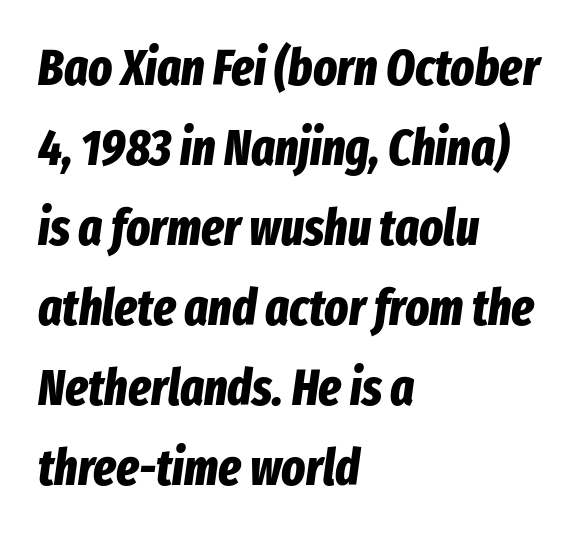
{"italic": "yes", "lean": "right", "slant_degrees": 8, "bold": "yes", "weight": "bold", "width": "condensed", "stroke_contrast": "low", "x_height": "medium", "monospaced": "no", "underline": "no", "align": "left", "line_spacing": "normal", "line_spacing_ratio": 1.6, "letter_spacing": "normal", "letter_spacing_em": 0.0, "glyph_px": 50}
